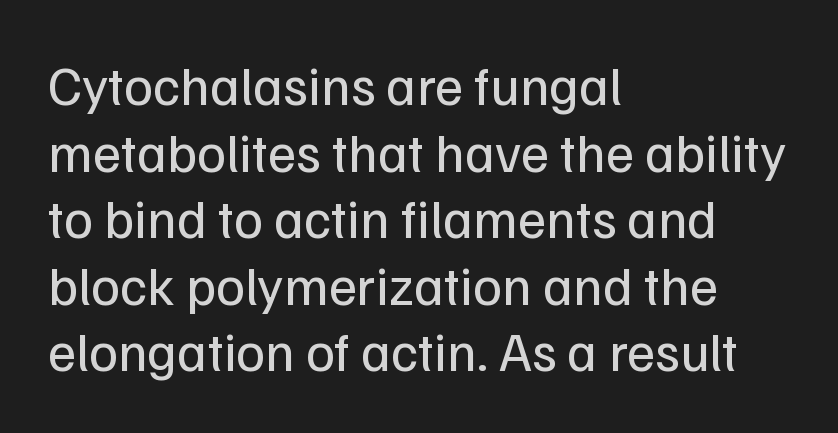
Unlike a traditional serif, this face leaves its strokes unadorned. Standard letterfit; no display-style spreading of the glyphs. These lines stack with their left ends in a neat column. Do the characters align in a grid? No, the font is proportional.
